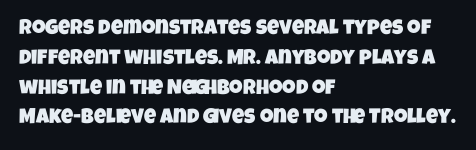
{"underline": "no", "align": "left", "line_spacing": "normal", "line_spacing_ratio": 1.42, "letter_spacing": "normal", "letter_spacing_em": 0.0, "glyph_px": 21}
